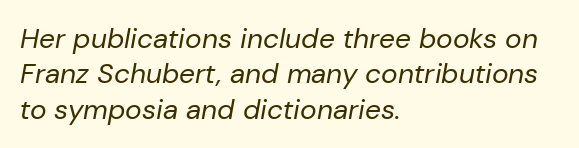
The image shows 28 px regular-weight type, italic (leaning right); set left-aligned, normal line spacing (1.26x), normal letter spacing, not underlined; low stroke contrast and a medium x-height.
